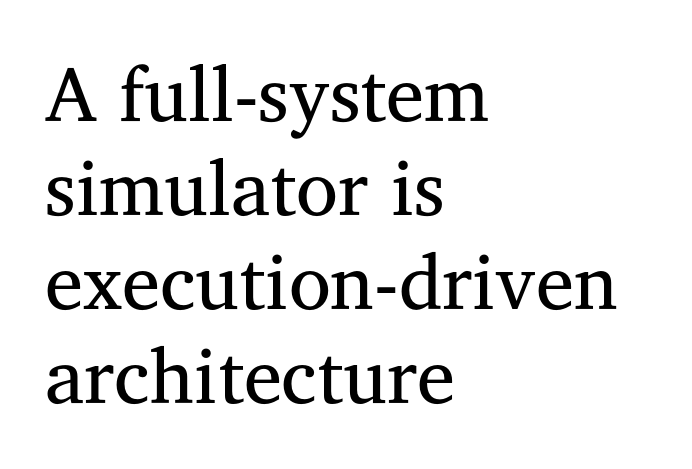
{"serif": "yes", "italic": "no", "bold": "no", "weight": "regular", "width": "normal", "stroke_contrast": "medium", "x_height": "medium", "monospaced": "no", "underline": "no", "align": "left", "line_spacing_ratio": 1.22, "letter_spacing": "normal", "letter_spacing_em": 0.0, "glyph_px": 77}
